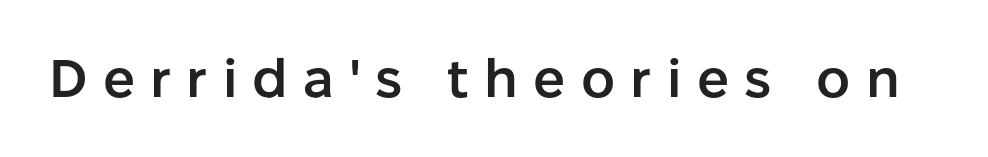
Q: Is the text bold? A: Semi-bold.
Q: Is the text italic (slanted)? A: No, it is upright.
Q: Is the typeface a serif or a sans-serif typeface? A: Sans-serif.
Q: Is the text underlined? A: No.
Q: Is the spacing between letters normal or unusually wide? A: Unusually wide.
Q: Width (condensed, normal, or wide)? A: Normal.
Q: Stroke contrast? A: Low.
Q: x-height? A: Medium.
Q: Monospaced? A: No.
